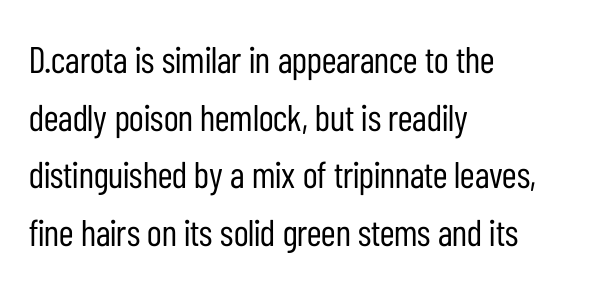
Q: Is the text bold? A: No.
Q: Is the text italic (slanted)? A: No, it is upright.
Q: Is the typeface a serif or a sans-serif typeface? A: Sans-serif.
Q: Is the text underlined? A: No.
Q: How is the paragraph aligned? A: Left-aligned.
Q: Is the spacing between letters normal or unusually wide? A: Normal.
Q: Is the spacing between lines tight, normal or loose? A: Normal.
Q: Width (condensed, normal, or wide)? A: Condensed.
Q: Stroke contrast? A: Low.
Q: x-height? A: Medium.
Q: Monospaced? A: No.
